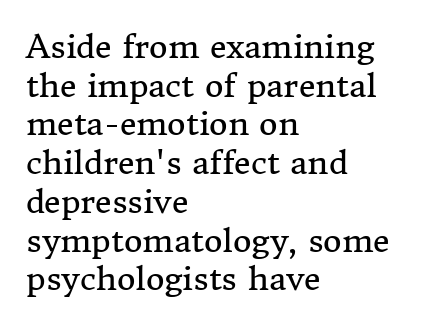
{"serif": "yes", "italic": "no", "bold": "no", "weight": "regular", "width": "normal", "stroke_contrast": "medium", "x_height": "medium", "monospaced": "no", "underline": "no", "align": "left", "line_spacing_ratio": 1.21, "letter_spacing": "normal", "letter_spacing_em": 0.0, "glyph_px": 32}
